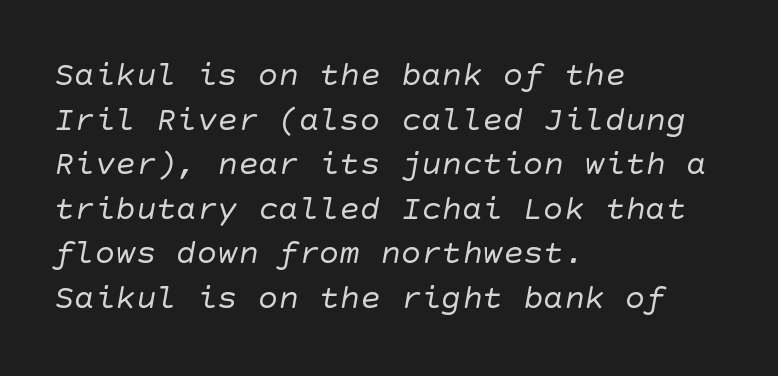
The image shows 34 px regular-weight sans-serif type; set left-aligned, normal line spacing (1.31x), normal letter spacing, not underlined; low stroke contrast and a large x-height.
